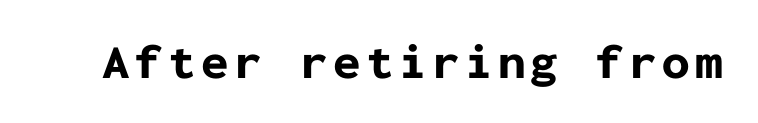
Strong, thick strokes mark this as bold type. These lines are rendered in a fixed-pitch font. Nothing sits at the stroke ends, so this counts as sans-serif. The words here are not underlined. Vertical strokes here are truly vertical.
